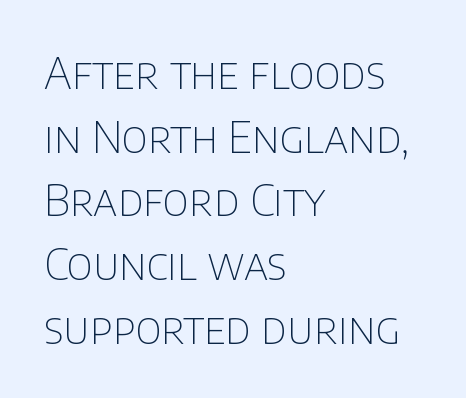
Q: Is the text bold? A: No.
Q: Is the text italic (slanted)? A: No, it is upright.
Q: Is the typeface a serif or a sans-serif typeface? A: Sans-serif.
Q: Is the text underlined? A: No.
Q: How is the paragraph aligned? A: Left-aligned.
Q: Is the spacing between letters normal or unusually wide? A: Normal.
Q: Is the spacing between lines tight, normal or loose? A: Normal.
Q: Width (condensed, normal, or wide)? A: Normal.
Q: Stroke contrast? A: Low.
Q: x-height? A: Large.
Q: Monospaced? A: No.
